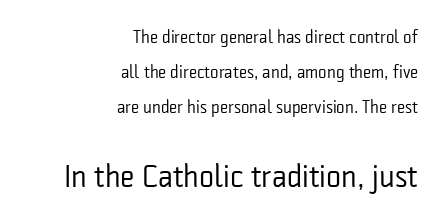
{"serif": "no", "italic": "no", "bold": "no", "weight": "regular", "width": "condensed", "stroke_contrast": "low", "x_height": "medium", "monospaced": "no", "underline": "no", "align": "right", "line_spacing": "loose", "line_spacing_ratio": 1.94, "letter_spacing": "normal", "letter_spacing_em": 0.0, "larger_block": "second", "size_ratio": 1.78, "glyph_px": 32}
